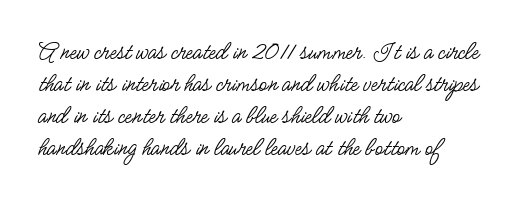
{"bold": "no", "underline": "no", "align": "left", "line_spacing_ratio": 1.23, "letter_spacing": "normal", "letter_spacing_em": 0.0, "glyph_px": 26}
